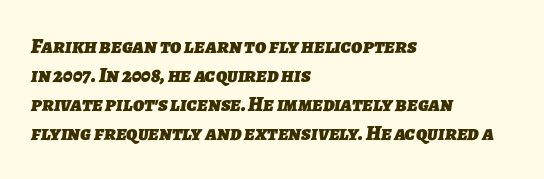
Q: Is the text bold? A: Yes.
Q: Is the text underlined? A: No.
Q: How is the paragraph aligned? A: Left-aligned.
Q: Is the spacing between letters normal or unusually wide? A: Normal.
Q: Is the spacing between lines tight, normal or loose? A: Normal.
